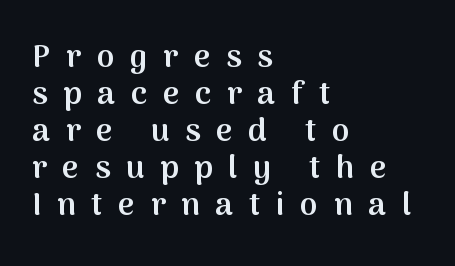
{"serif": "no", "italic": "no", "bold": "semi", "weight": "semibold", "width": "normal", "stroke_contrast": "medium", "x_height": "medium", "monospaced": "no", "underline": "no", "align": "left", "line_spacing_ratio": 1.16, "letter_spacing": "wide", "letter_spacing_em": 0.49, "glyph_px": 32}
